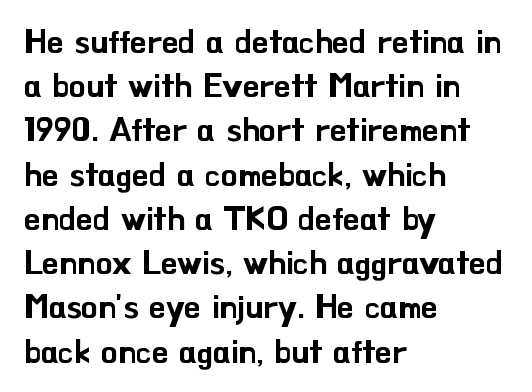
Note: no serifs on the glyphs. Spacing between characters is what you'd get straight out of the box. Vertical spacing — default. The string is rendered with underlining switched off. Rendered with straight, roman letterforms. This rendering uses left alignment, leaving the right contour irregular.
